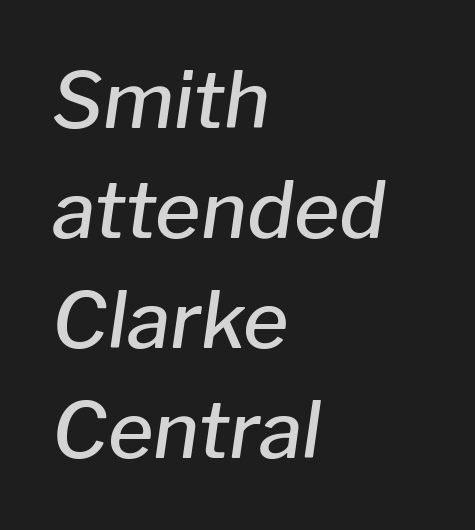
Q: Is the text bold? A: Semi-bold.
Q: Is the text italic (slanted)? A: Yes, it leans right by about 8 degrees.
Q: Is the text underlined? A: No.
Q: How is the paragraph aligned? A: Left-aligned.
Q: Is the spacing between letters normal or unusually wide? A: Normal.
Q: Is the spacing between lines tight, normal or loose? A: Normal.
Q: Width (condensed, normal, or wide)? A: Normal.
Q: Stroke contrast? A: Low.
Q: x-height? A: Medium.
Q: Monospaced? A: No.
